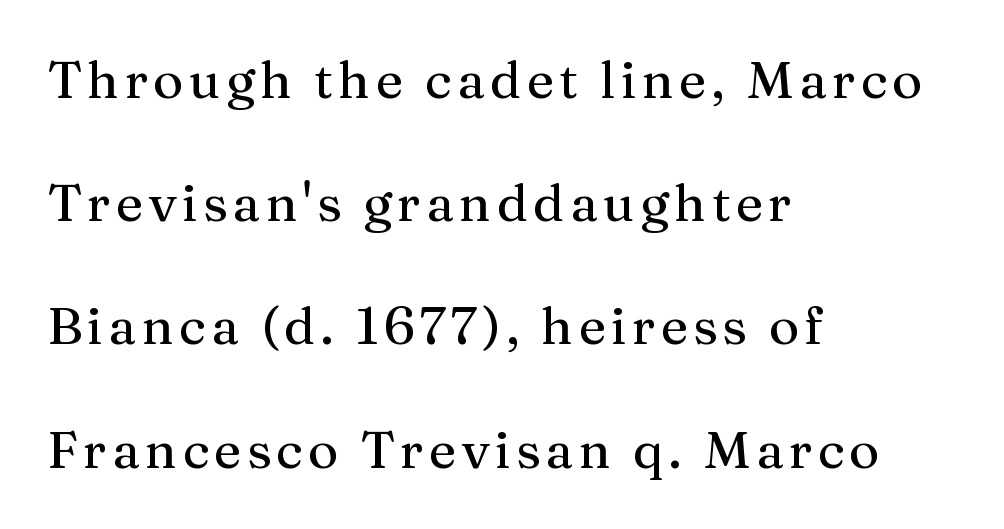
The image shows 52 px serif type, upright; set left-aligned, loose line spacing (2.37x), not underlined; medium stroke contrast and a medium x-height.
